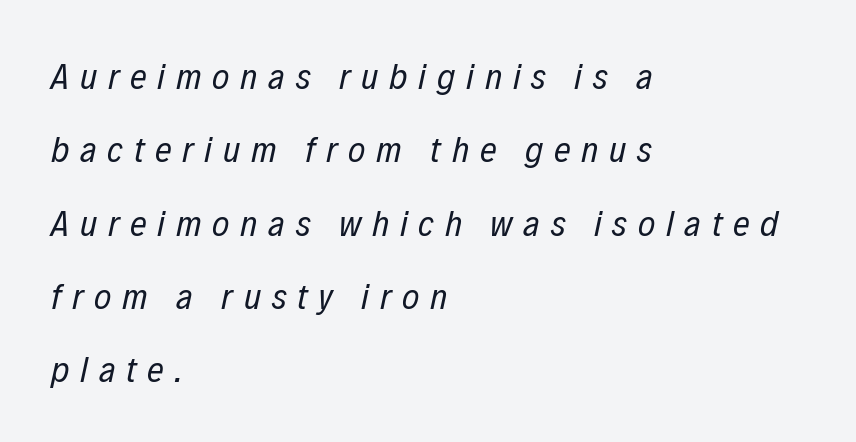
Q: Is the text bold? A: No.
Q: Is the text italic (slanted)? A: Yes, it leans right by about 12 degrees.
Q: Is the text underlined? A: No.
Q: How is the paragraph aligned? A: Left-aligned.
Q: Is the spacing between letters normal or unusually wide? A: Unusually wide.
Q: Is the spacing between lines tight, normal or loose? A: Loose.
Q: Width (condensed, normal, or wide)? A: Condensed.
Q: Stroke contrast? A: Low.
Q: x-height? A: Medium.
Q: Monospaced? A: No.
